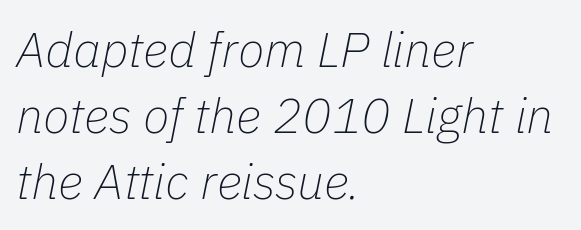
What's the leading like? Ordinary, nothing unusual. Think standard paragraph weight, or any step lighter than that. Would a proofreader flag this as italicized? Yes. A clean baseline with only descenders dipping below it. You could call the tracking neutral — neither tight nor loose. These lines are rendered in a variable-pitch font.
